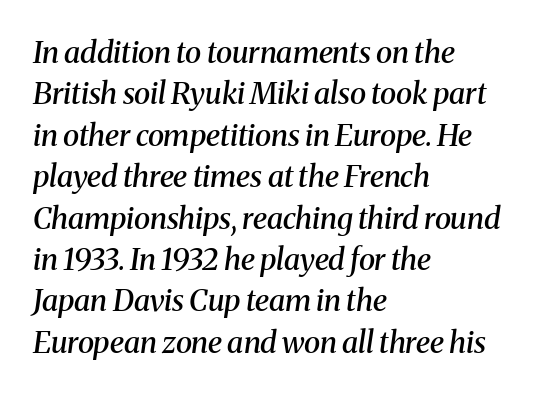
The image shows 30 px semibold serif type, italic (leaning right); set left-aligned, normal line spacing (1.38x), normal letter spacing, not underlined; medium stroke contrast and a medium x-height.
